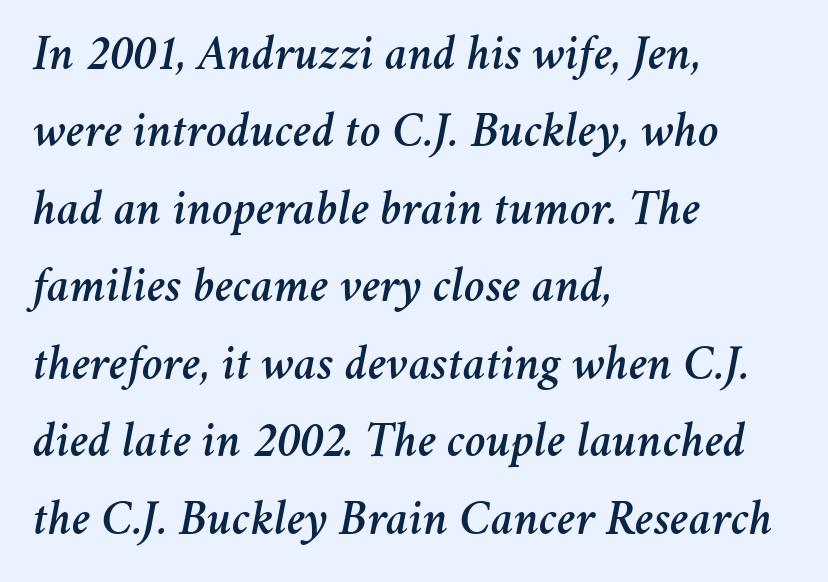
The letters advance in unequal steps, a hallmark of proportional type. Quick note: underline off. The specimen reads as italic at a glance. Each word holds together tightly as a unit, with standard inter-letter gaps. The paragraph has a hard left edge and a soft right edge. The line-height multiplier appears to be the usual default.
